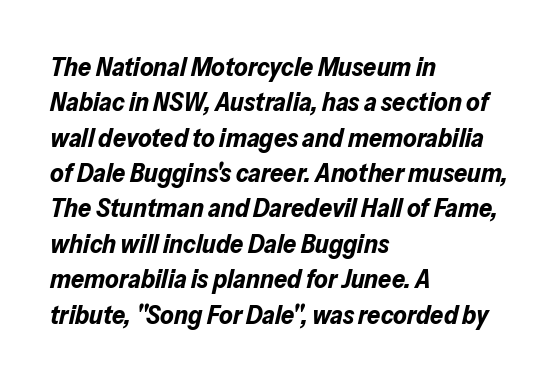
This sample uses an oblique cut, with every glyph tilted off the vertical. Here the glyphs are tracked normally, forming tight word shapes. Has an underline been added? It has not. These lines are set flush left with a ragged right edge.
